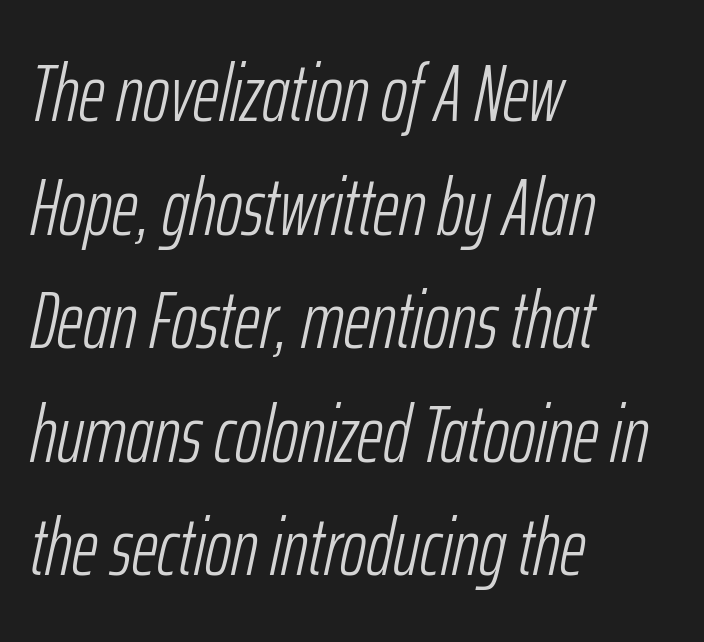
Here the designer chose a conventional face with non-uniform glyph widths. Successive baselines arrive at the customary interval. The glyphs are unaccompanied by any horizontal stroke below them. Teacher's note: observe the even left margin — that is flush-left alignment. Heaviness? Minimal to ordinary, like unemphasized prose. You can tell it's italic because the verticals aren't actually vertical.
